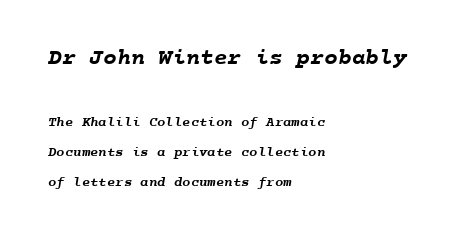
{"bold": "yes", "underline": "no", "align": "left", "line_spacing": "loose", "line_spacing_ratio": 2.14, "letter_spacing": "normal", "letter_spacing_em": 0.0, "larger_block": "first", "size_ratio": 1.64, "glyph_px": 23}
